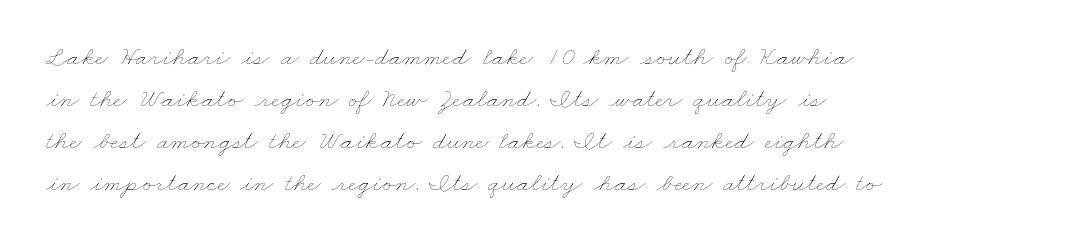
Q: Is the text bold? A: No.
Q: Is the text underlined? A: No.
Q: How is the paragraph aligned? A: Left-aligned.
Q: Is the spacing between letters normal or unusually wide? A: Normal.
Q: Is the spacing between lines tight, normal or loose? A: Normal.
